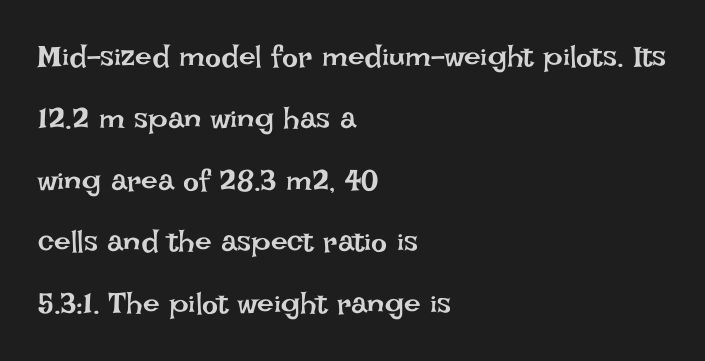
The image shows 30 px regular-weight type, upright; set left-aligned, loose line spacing (2.06x), normal letter spacing, not underlined; low stroke contrast and a large x-height.
